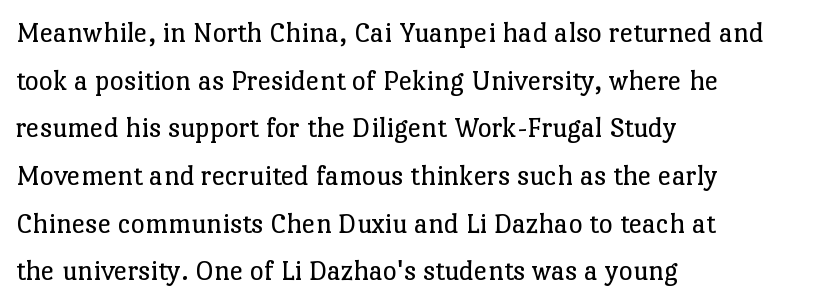
The image shows 30 px regular-weight serif type, upright; set left-aligned, normal line spacing (1.59x), normal letter spacing, not underlined; low stroke contrast and a medium x-height.
